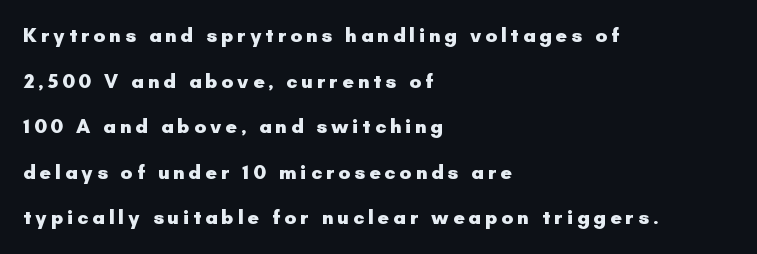
The image shows 20 px bold type, upright; set left-aligned, loose line spacing (2.28x), not underlined.
